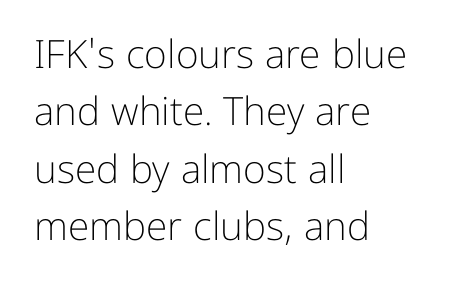
Q: Is the text bold? A: No.
Q: Is the text italic (slanted)? A: No, it is upright.
Q: Is the typeface a serif or a sans-serif typeface? A: Sans-serif.
Q: Is the text underlined? A: No.
Q: How is the paragraph aligned? A: Left-aligned.
Q: Is the spacing between letters normal or unusually wide? A: Normal.
Q: Is the spacing between lines tight, normal or loose? A: Normal.
Q: Width (condensed, normal, or wide)? A: Normal.
Q: Stroke contrast? A: Low.
Q: x-height? A: Medium.
Q: Monospaced? A: No.
